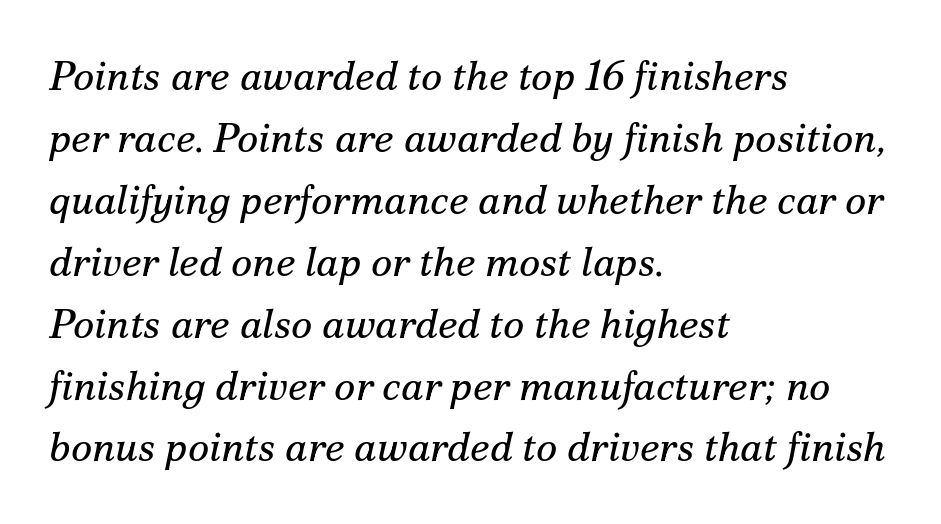
I'd call this a serif setting — the letters wear small feet. Emphasis-style slanted type is in use. The tracking reads as untouched default to a designer's eye. Decoration check: the copy has no underline.
